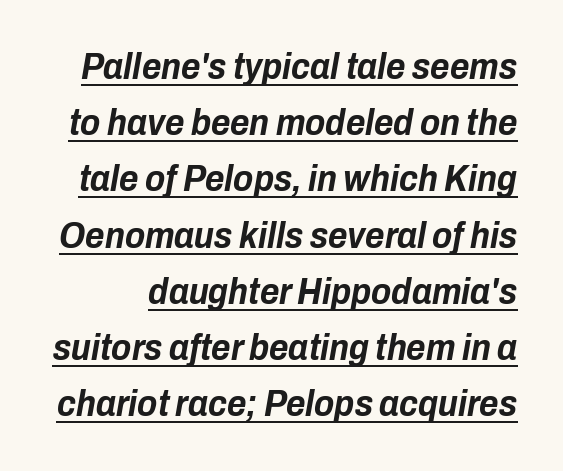
Q: Is the text bold? A: Yes.
Q: Is the text italic (slanted)? A: Yes, it leans right by about 10 degrees.
Q: Is the text underlined? A: Yes.
Q: Is the spacing between letters normal or unusually wide? A: Normal.
Q: Is the spacing between lines tight, normal or loose? A: Normal.
Q: Width (condensed, normal, or wide)? A: Condensed.
Q: Stroke contrast? A: Low.
Q: x-height? A: Medium.
Q: Monospaced? A: No.
